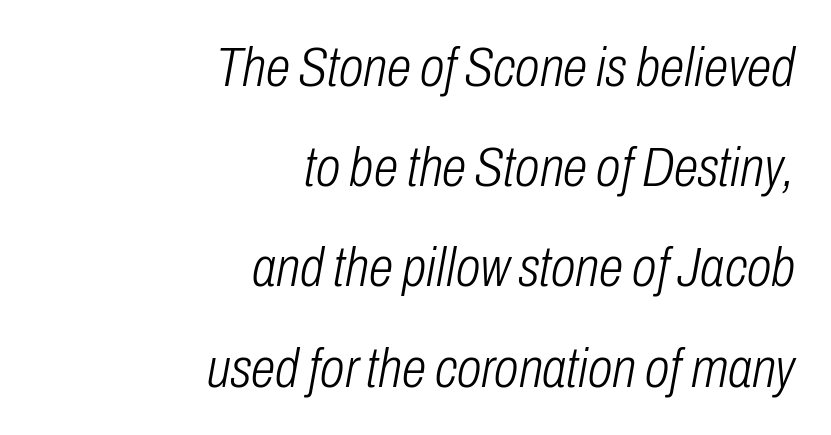
The image shows 56 px light, condensed type, italic (leaning right); set right-aligned, line spacing 1.79x, normal letter spacing, not underlined; low stroke contrast and a medium x-height.
